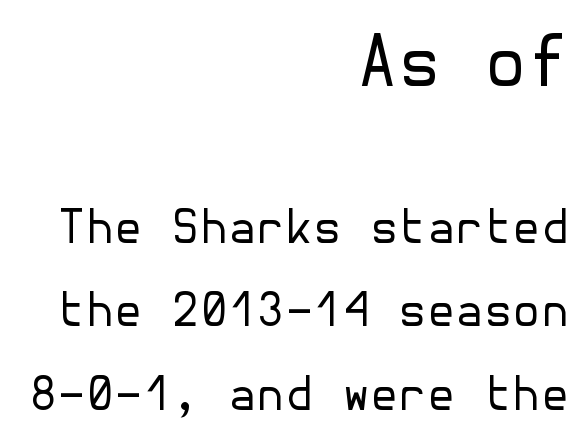
{"serif": "no", "italic": "no", "bold": "no", "weight": "regular", "width": "normal", "stroke_contrast": "low", "x_height": "medium", "underline": "no", "align": "right", "line_spacing_ratio": 1.81, "letter_spacing": "normal", "letter_spacing_em": 0.0, "larger_block": "first", "size_ratio": 1.5, "glyph_px": 69}
